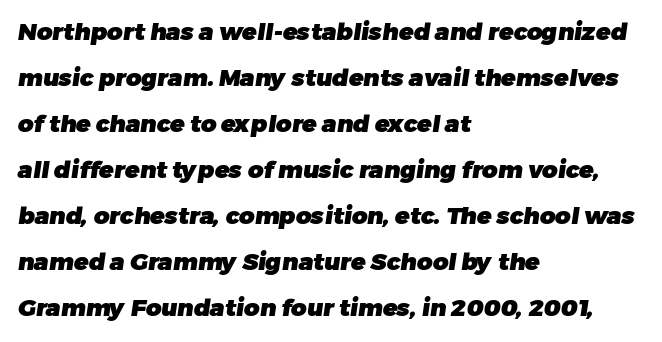
The image shows 24 px bold type; set left-aligned, loose line spacing (1.92x), normal letter spacing, not underlined.
